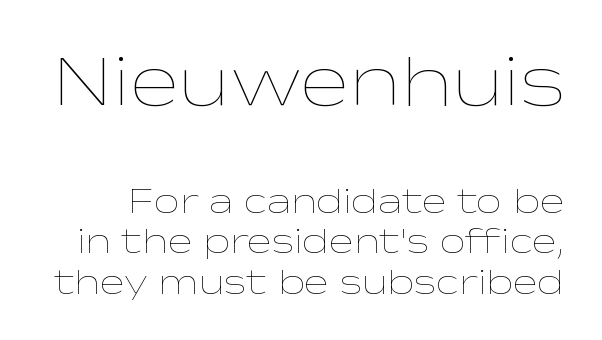
Q: Is the text bold? A: No.
Q: Is the text italic (slanted)? A: No, it is upright.
Q: Is the text underlined? A: No.
Q: Is the spacing between letters normal or unusually wide? A: Normal.
Q: Is the spacing between lines tight, normal or loose? A: Tight.
Q: Which block of text is set in a larger size, the first (top) or the second (bottom)? A: The first (top) one.
Q: Width (condensed, normal, or wide)? A: Wide.
Q: Stroke contrast? A: Low.
Q: x-height? A: Medium.
Q: Monospaced? A: No.
